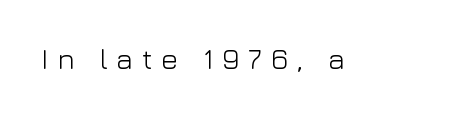
{"serif": "no", "italic": "no", "bold": "no", "weight": "light", "width": "normal", "stroke_contrast": "low", "x_height": "medium", "monospaced": "no", "underline": "no", "letter_spacing": "wide", "letter_spacing_em": 0.3, "glyph_px": 29}
